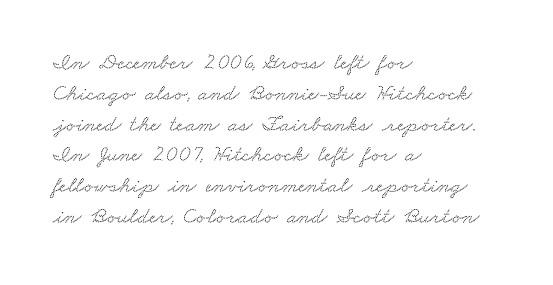
The image shows 23 px text type; set left-aligned, normal line spacing (1.34x), normal letter spacing, not underlined.
